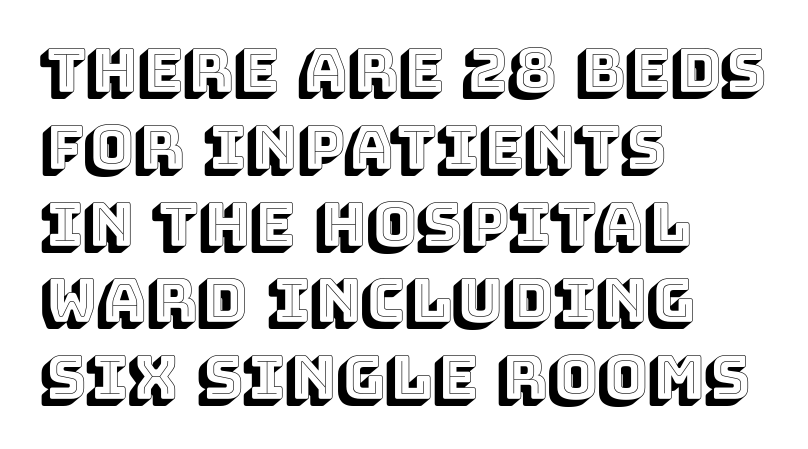
The image shows 60 px text type, upright; set left-aligned, normal line spacing (1.28x), normal letter spacing, not underlined; a large x-height.
